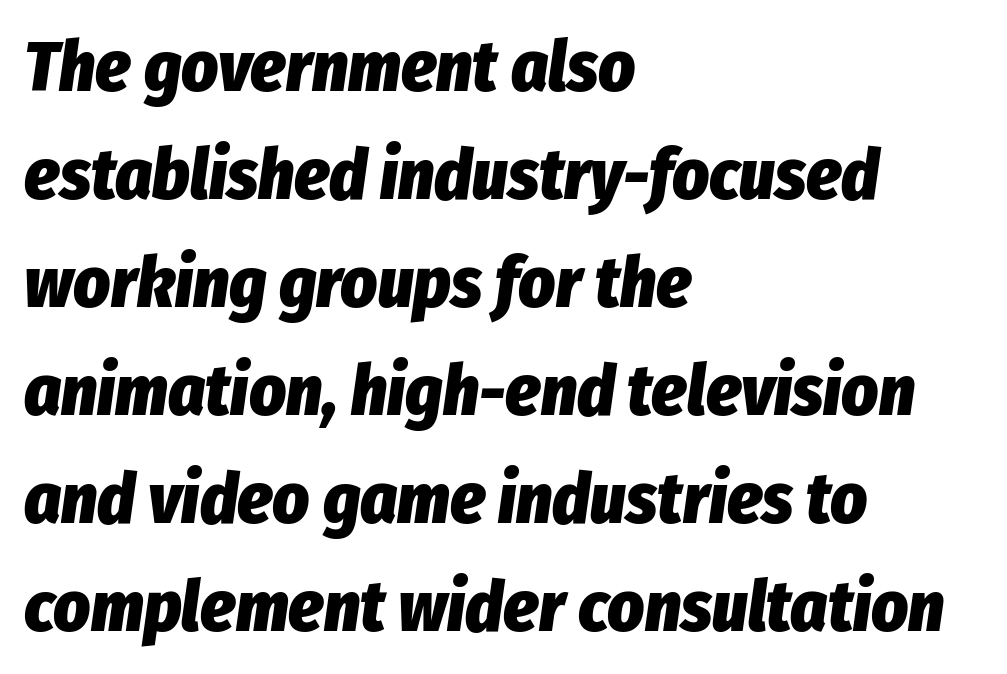
{"italic": "yes", "lean": "right", "slant_degrees": 8, "bold": "yes", "weight": "heavy", "width": "condensed", "stroke_contrast": "low", "x_height": "medium", "monospaced": "no", "underline": "no", "align": "left", "line_spacing": "normal", "line_spacing_ratio": 1.52, "letter_spacing": "normal", "letter_spacing_em": 0.0, "glyph_px": 71}
